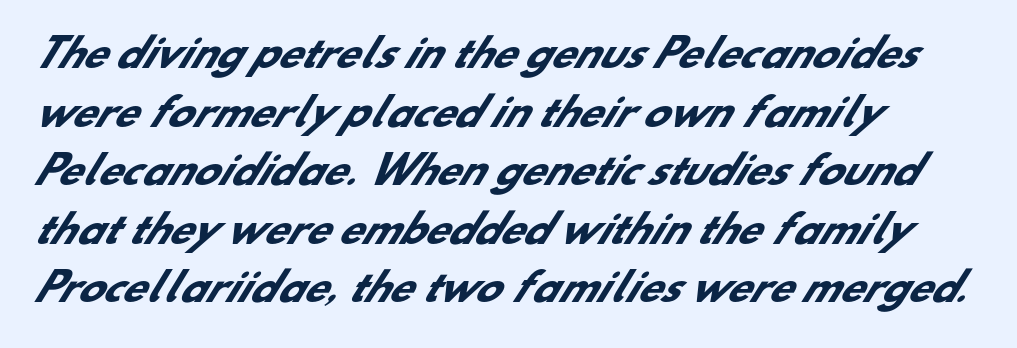
The image shows 38 px heavy sans-serif type; set left-aligned, normal line spacing (1.54x), normal letter spacing, not underlined; low stroke contrast and a small x-height.
